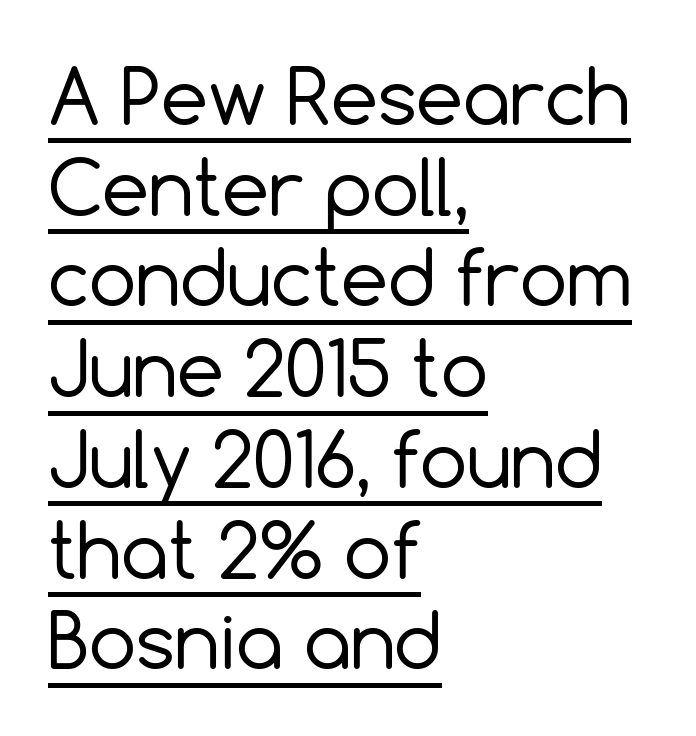
The text was rendered using a sans face with plain stroke endings. The typesetting does not lean heavy: it is not bold. This is roman type, the default non-slanted kind. Varying glyph widths throughout — classic text-font behaviour. Somebody hit Ctrl+U on this one — the words are underlined. No extra tracking has been applied to these lines.
